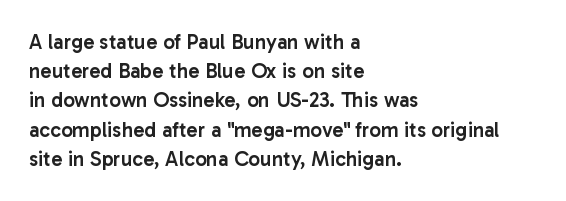
The image shows 21 px text type, upright; set left-aligned, normal line spacing (1.39x), normal letter spacing, not underlined.
